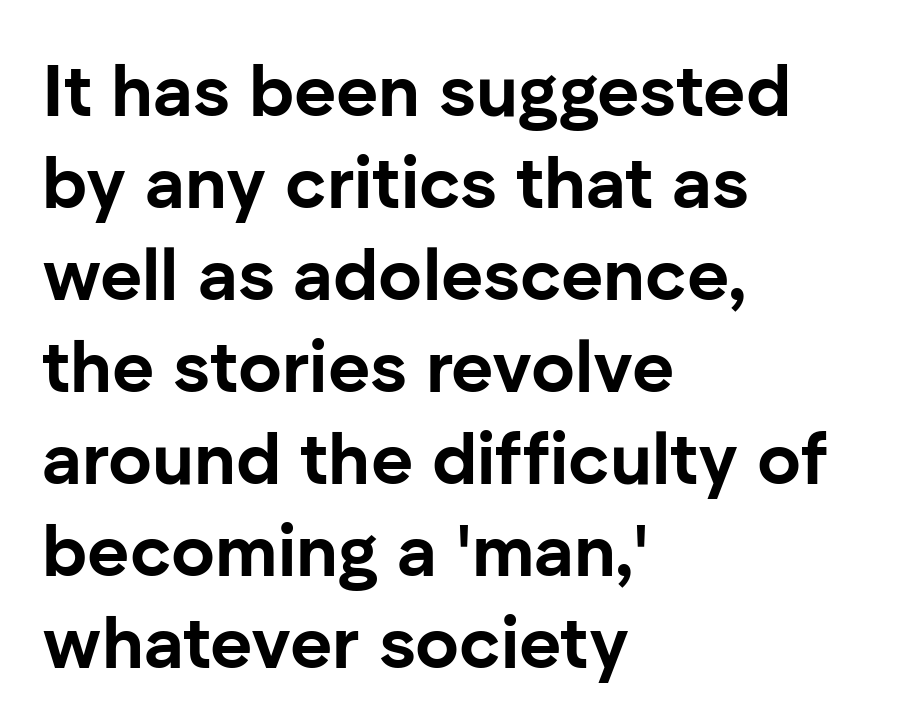
{"serif": "no", "italic": "no", "bold": "yes", "weight": "bold", "width": "normal", "stroke_contrast": "low", "x_height": "medium", "monospaced": "no", "underline": "no", "align": "left", "line_spacing": "normal", "line_spacing_ratio": 1.26, "letter_spacing": "normal", "letter_spacing_em": 0.0, "glyph_px": 73}
